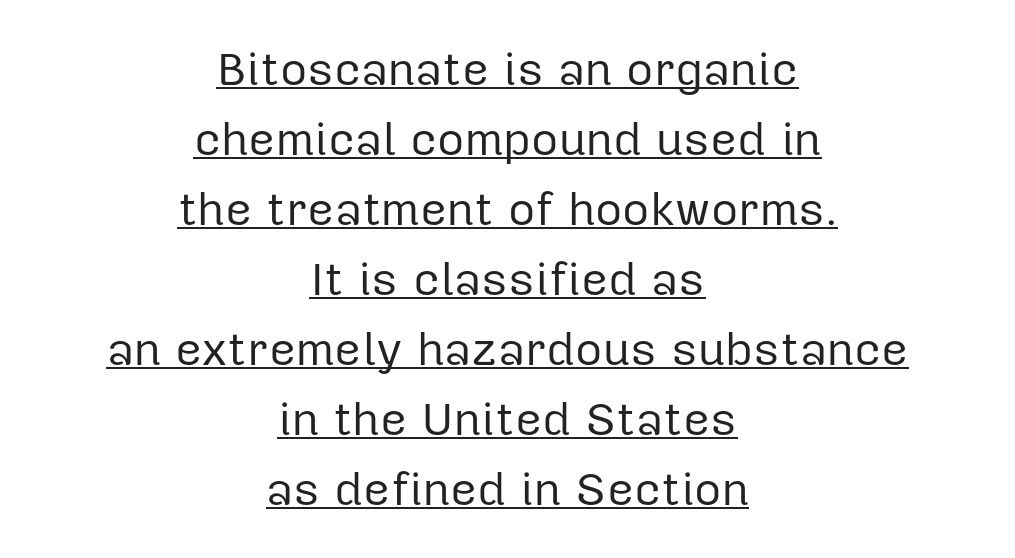
{"serif": "no", "italic": "no", "bold": "no", "weight": "regular", "width": "normal", "stroke_contrast": "low", "x_height": "medium", "monospaced": "no", "underline": "yes", "align": "center", "line_spacing": "normal", "line_spacing_ratio": 1.49, "letter_spacing": "normal", "letter_spacing_em": 0.0, "glyph_px": 47}
